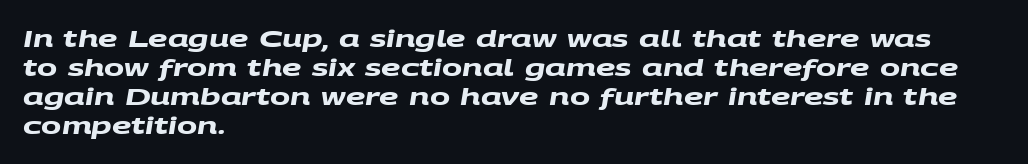
The image shows 24 px bold type; set left-aligned, line spacing 1.21x, normal letter spacing, not underlined.
